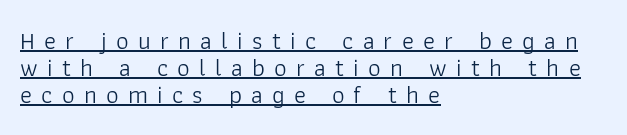
The image shows 25 px text type, upright; set left-aligned, tight line spacing (1.08x), unusually wide letter spacing (+0.37 em), underlined.
